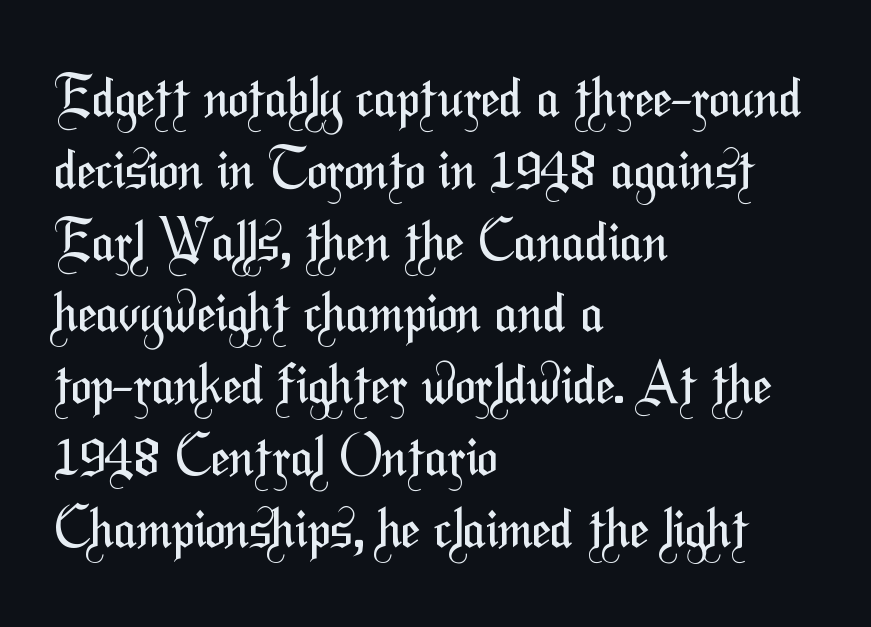
{"serif": "no", "bold": "no", "weight": "regular", "width": "condensed", "stroke_contrast": "medium", "x_height": "medium", "monospaced": "no", "underline": "no", "align": "left", "line_spacing": "normal", "line_spacing_ratio": 1.33, "letter_spacing": "normal", "letter_spacing_em": 0.0, "glyph_px": 54}
